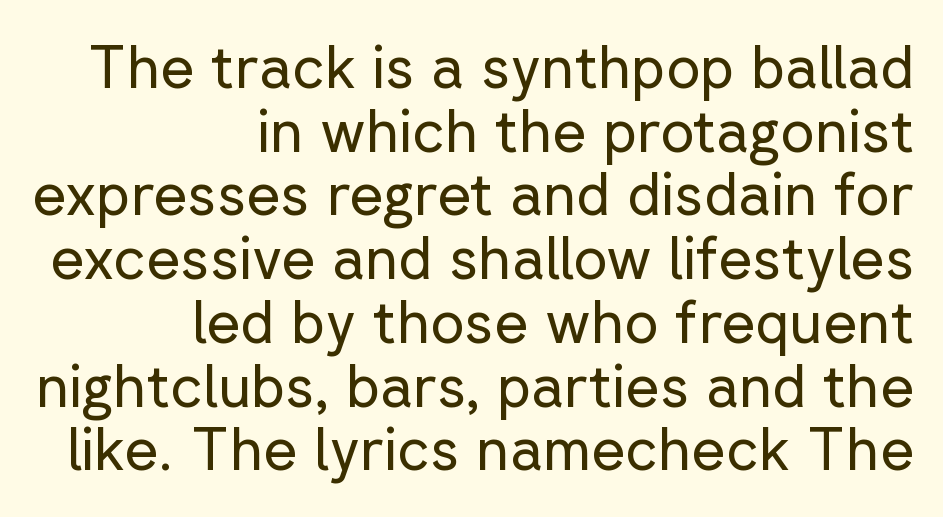
In terms of posture, this sample is upright. Here the designer chose a conventional face with non-uniform glyph widths. The typeface has the unassuming heft of standard copy or less. Does the leading feel generous? Not at all — it's pinched. Is the letter spacing exaggerated? No — it looks like the ordinary default.
